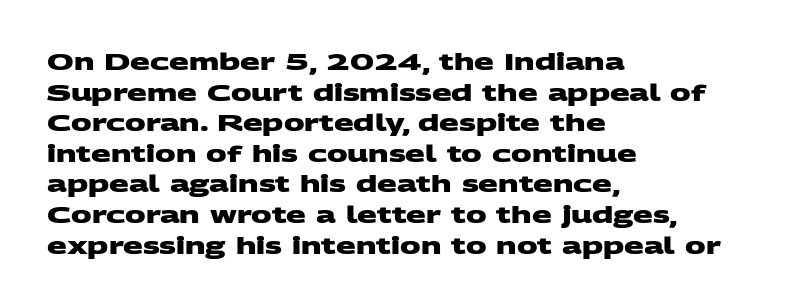
The image shows 23 px bold type; set left-aligned, normal line spacing (1.33x), normal letter spacing, not underlined.
